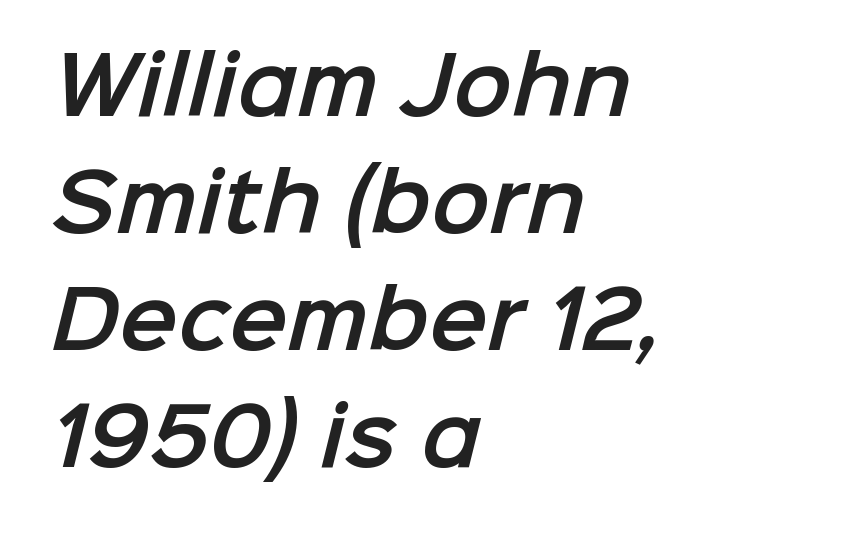
{"serif": "no", "width": "normal", "stroke_contrast": "low", "x_height": "medium", "monospaced": "no", "underline": "no", "align": "left", "line_spacing": "normal", "line_spacing_ratio": 1.5, "letter_spacing": "normal", "letter_spacing_em": 0.0, "glyph_px": 78}
